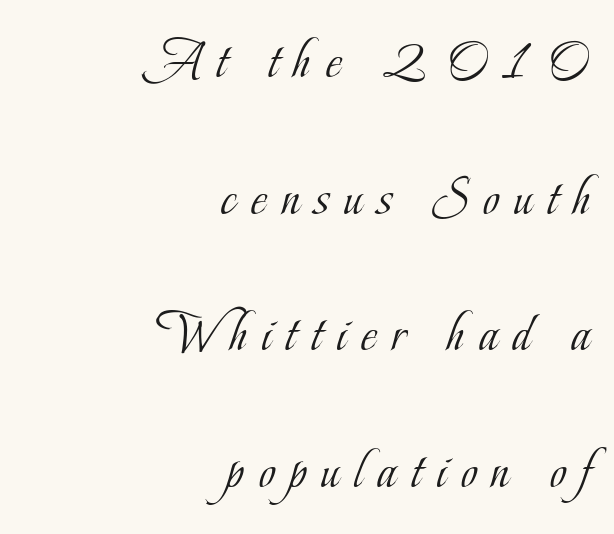
The image shows 56 px light, condensed serif type; set right-aligned, loose line spacing (2.44x), unusually wide letter spacing (+0.27 em), not underlined; low stroke contrast and a small x-height.
